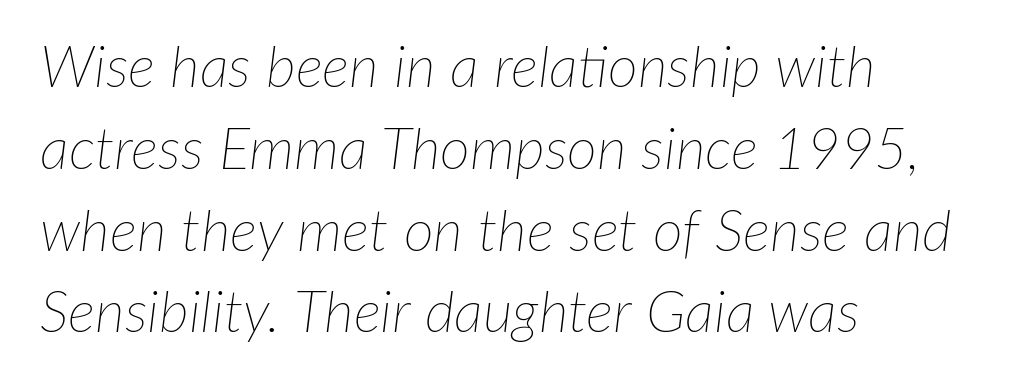
Look at the tracking — it's just the regular setting, nothing added. This is oblique type, the kind used for emphasis or titles. Layout note: lines flush left. Weight class: somewhere from thin through regular. Decoration check: the copy has no underline.
